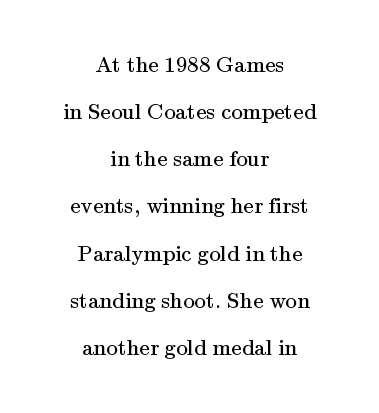
{"italic": "no", "bold": "no", "underline": "no", "align": "center", "line_spacing": "loose", "line_spacing_ratio": 2.05, "letter_spacing": "normal", "letter_spacing_em": 0.0, "glyph_px": 23}
